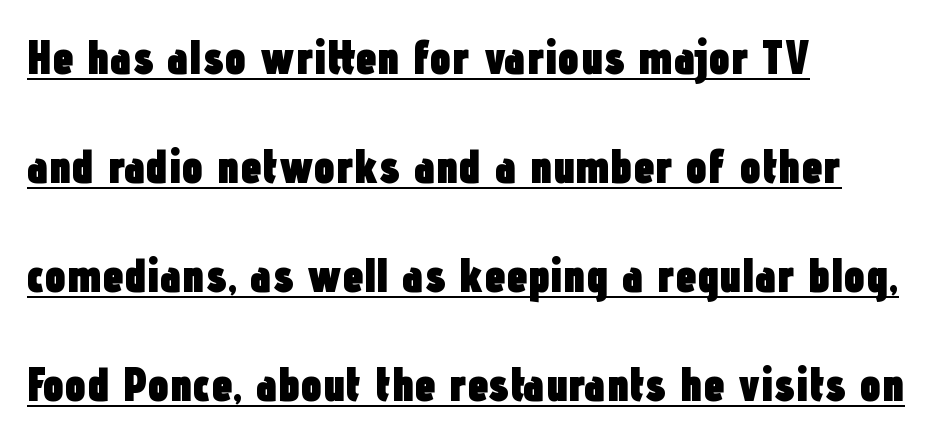
Q: Is the text bold? A: Yes.
Q: Is the text italic (slanted)? A: No, it is upright.
Q: Is the typeface a serif or a sans-serif typeface? A: Sans-serif.
Q: Is the text underlined? A: Yes.
Q: How is the paragraph aligned? A: Left-aligned.
Q: Is the spacing between letters normal or unusually wide? A: Normal.
Q: Is the spacing between lines tight, normal or loose? A: Loose.
Q: Width (condensed, normal, or wide)? A: Condensed.
Q: Stroke contrast? A: Low.
Q: x-height? A: Medium.
Q: Monospaced? A: No.
